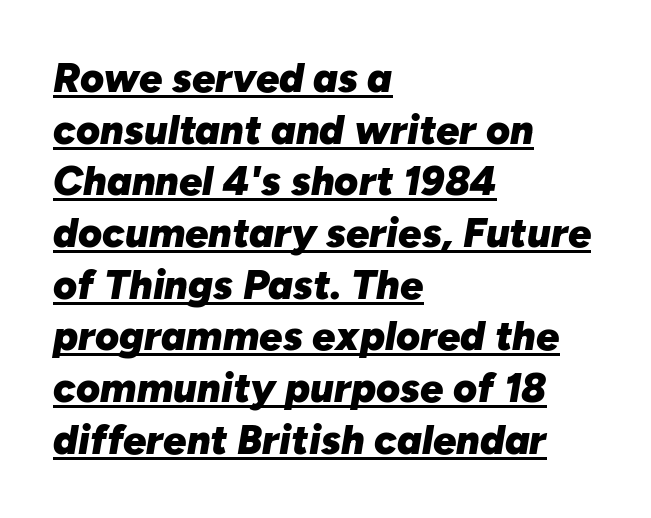
The image shows 41 px heavy type, italic (leaning right); set left-aligned, normal line spacing (1.26x), normal letter spacing, underlined; low stroke contrast and a medium x-height.
